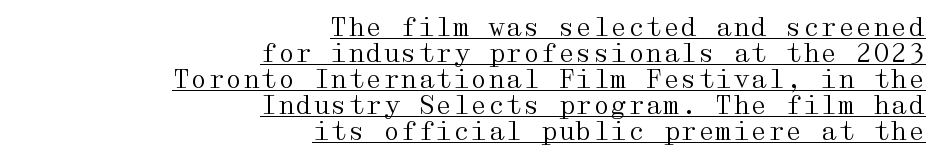
{"italic": "no", "bold": "no", "underline": "yes", "align": "right", "line_spacing": "tight", "line_spacing_ratio": 1.04, "letter_spacing": "normal", "letter_spacing_em": 0.0, "glyph_px": 25}
